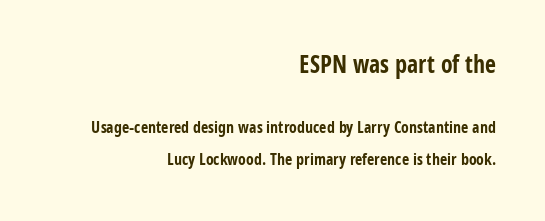
The rendering shrinks the type as you move from the upper chunk to the lower. The lines in this sample share a right terminus and differ only in where they begin. The specimen omits any rule beneath the text block's lines. Every character sits straight up, as roman type does.
